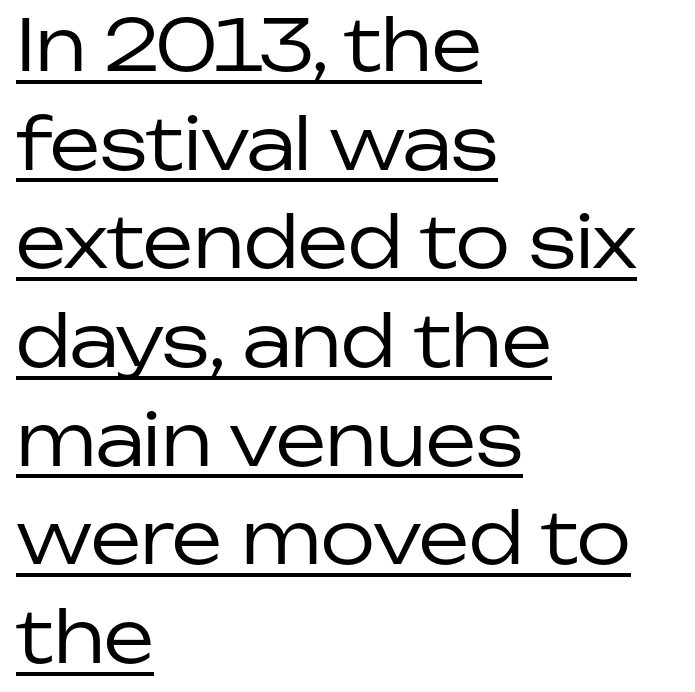
Regarding serifs, this sample does without them. Italic? Not at all — the glyphs are vertical. Which margin do the lines hug? The left one — the right edge is uneven. Each line of the rendering has a horizontal stroke beneath the glyphs.
